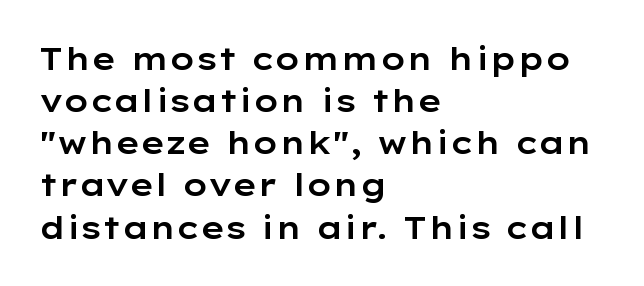
The image shows 31 px wide sans-serif type, upright; set left-aligned, normal line spacing (1.36x), normal letter spacing, not underlined; low stroke contrast and a medium x-height.
